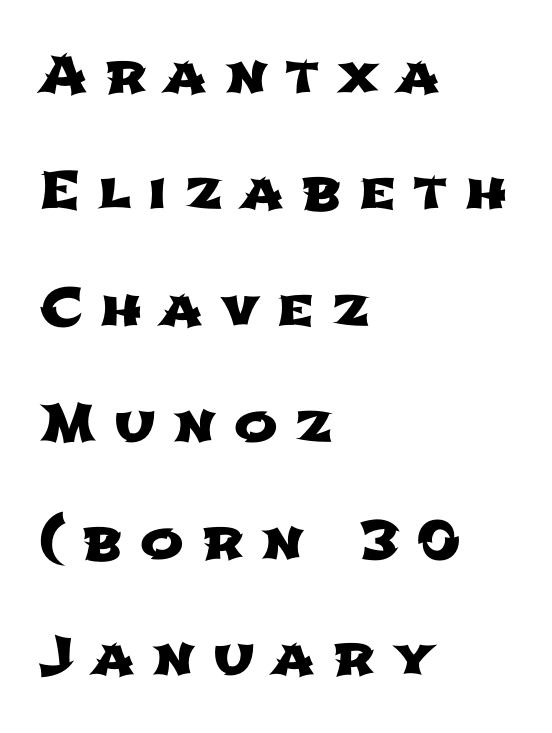
Q: Is the typeface a serif or a sans-serif typeface? A: Sans-serif.
Q: Is the text underlined? A: No.
Q: How is the paragraph aligned? A: Left-aligned.
Q: Is the spacing between letters normal or unusually wide? A: Unusually wide.
Q: Is the spacing between lines tight, normal or loose? A: Loose.
Q: Width (condensed, normal, or wide)? A: Wide.
Q: Stroke contrast? A: Low.
Q: x-height? A: Medium.
Q: Monospaced? A: No.
